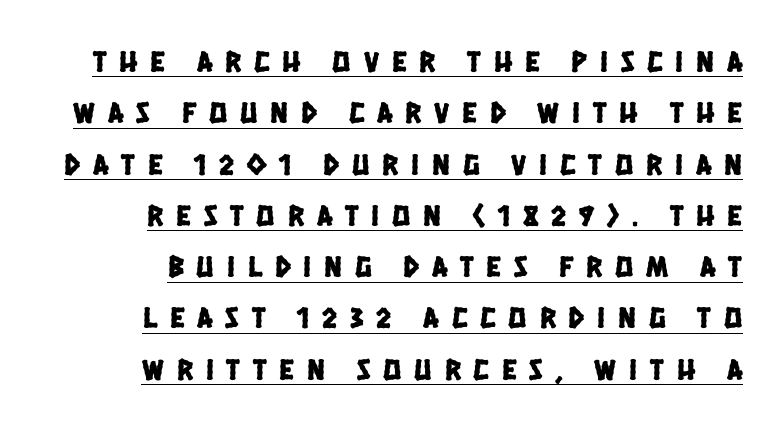
Unlike a traditional serif, this face leaves its strokes unadorned. These lines are rendered in a variable-pitch font. The text block is weighted toward the right margin, trailing off unevenly leftward. Glyph-to-glyph distance is far greater than everyday printed text. Honestly, the underline is the first thing you notice here.
